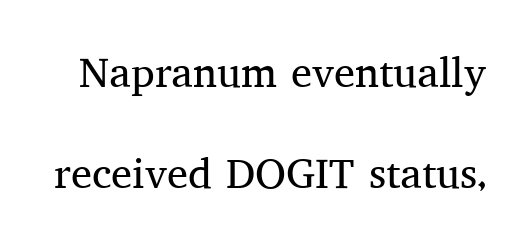
{"serif": "yes", "italic": "no", "bold": "no", "weight": "regular", "width": "normal", "stroke_contrast": "medium", "x_height": "medium", "monospaced": "no", "underline": "no", "line_spacing": "loose", "line_spacing_ratio": 2.4, "letter_spacing": "normal", "letter_spacing_em": 0.0, "glyph_px": 42}
